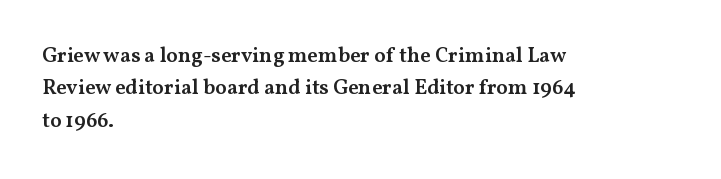
Italic? Not at all — the glyphs are vertical. Visually the block forms a straight wall on the left and a jagged coastline on the right. The horizontal fit of the characters is conventional and even. No word sits above an underline.
